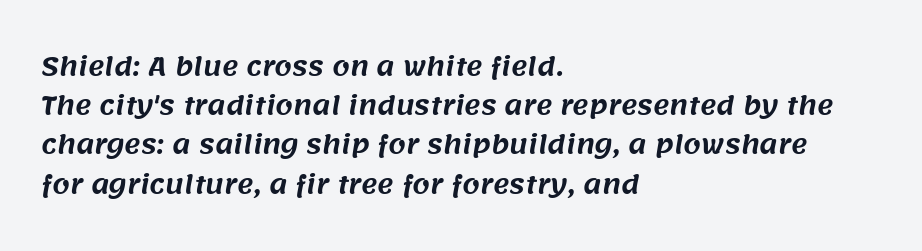
The lines are quadded left. Observe the ordinary spacing: letters are neighbours, not strangers. The string is rendered with underlining switched off. Each new line begins a customary step beneath the previous one.
